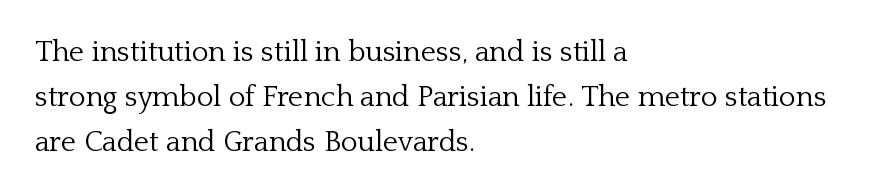
{"serif": "yes", "italic": "no", "bold": "no", "weight": "light", "width": "normal", "stroke_contrast": "low", "x_height": "medium", "monospaced": "no", "underline": "no", "align": "left", "line_spacing": "normal", "line_spacing_ratio": 1.56, "letter_spacing": "normal", "letter_spacing_em": 0.0, "glyph_px": 29}
